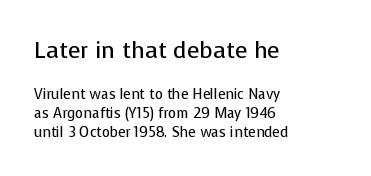
The image shows 23 px text type, upright; set left-aligned, normal line spacing (1.36x), normal letter spacing, not underlined; the first (top) block is 1.64x larger.
